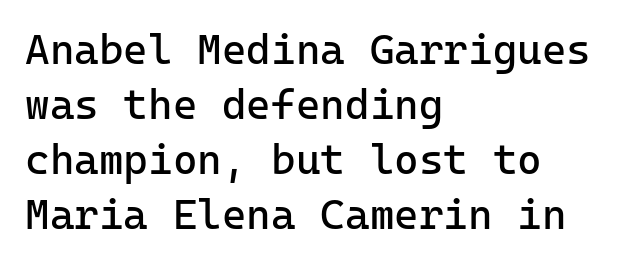
Q: Is the text bold? A: No.
Q: Is the text italic (slanted)? A: No, it is upright.
Q: Is the typeface a serif or a sans-serif typeface? A: Sans-serif.
Q: Is the text underlined? A: No.
Q: How is the paragraph aligned? A: Left-aligned.
Q: Is the spacing between letters normal or unusually wide? A: Normal.
Q: Is the spacing between lines tight, normal or loose? A: Normal.
Q: Width (condensed, normal, or wide)? A: Normal.
Q: Stroke contrast? A: Low.
Q: x-height? A: Medium.
Q: Monospaced? A: Yes.
